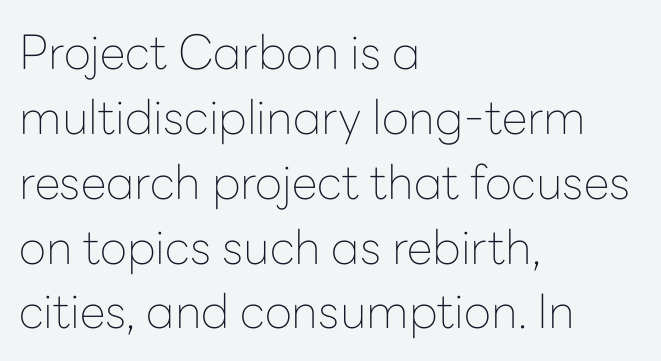
Q: Is the text bold? A: No.
Q: Is the text italic (slanted)? A: No, it is upright.
Q: Is the typeface a serif or a sans-serif typeface? A: Sans-serif.
Q: Is the text underlined? A: No.
Q: How is the paragraph aligned? A: Left-aligned.
Q: Is the spacing between letters normal or unusually wide? A: Normal.
Q: Is the spacing between lines tight, normal or loose? A: Normal.
Q: Width (condensed, normal, or wide)? A: Normal.
Q: Stroke contrast? A: Low.
Q: x-height? A: Medium.
Q: Monospaced? A: No.
